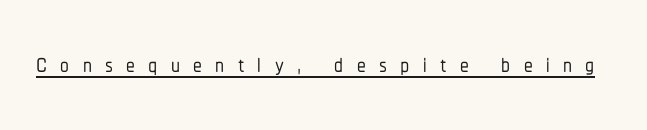
The image shows 35 px condensed sans-serif type, upright; set unusually wide letter spacing (+0.38 em), underlined; low stroke contrast and a medium x-height.
